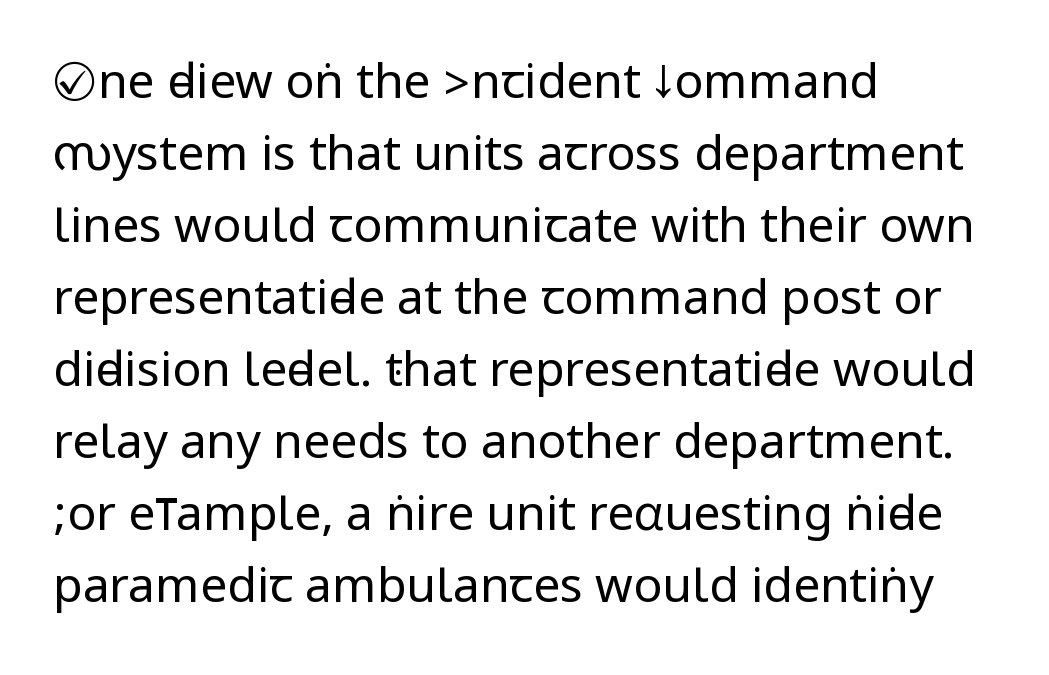
The image shows 48 px regular-weight, condensed sans-serif type, upright; set left-aligned, normal line spacing (1.5x), normal letter spacing, not underlined; low stroke contrast.
